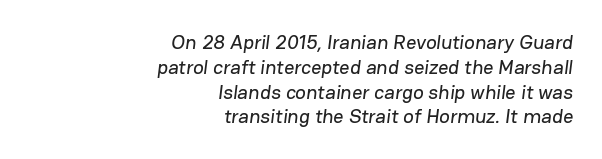
Nothing unusual about the tracking: characters are spaced as the font intends. Where is the straight margin? On the right. Beneath every word, the page is bare.
